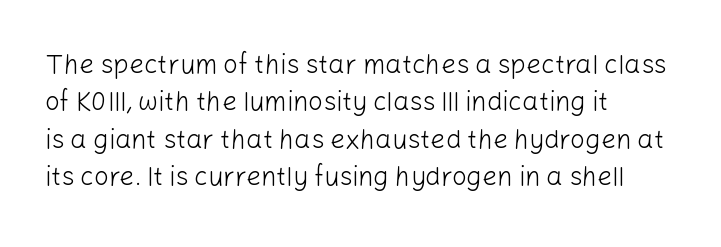
Is the letter spacing exaggerated? No — it looks like the ordinary default. This block has exactly the height ordinary leading produces. This is the regular roman posture of the typeface. Weight: not bold — regular or lighter.
